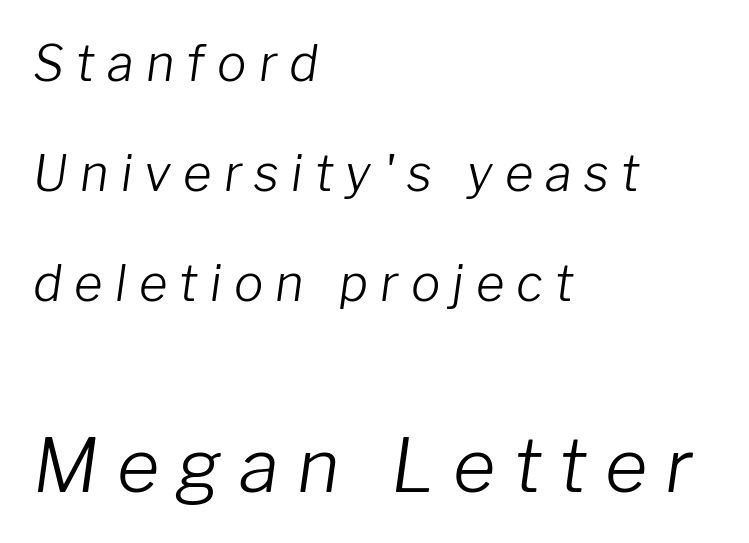
{"italic": "yes", "lean": "right", "slant_degrees": 8, "bold": "no", "weight": "light", "width": "normal", "stroke_contrast": "low", "x_height": "medium", "monospaced": "no", "underline": "no", "align": "left", "line_spacing": "loose", "line_spacing_ratio": 2.24, "letter_spacing": "wide", "letter_spacing_em": 0.25, "larger_block": "second", "size_ratio": 1.49, "glyph_px": 73}
